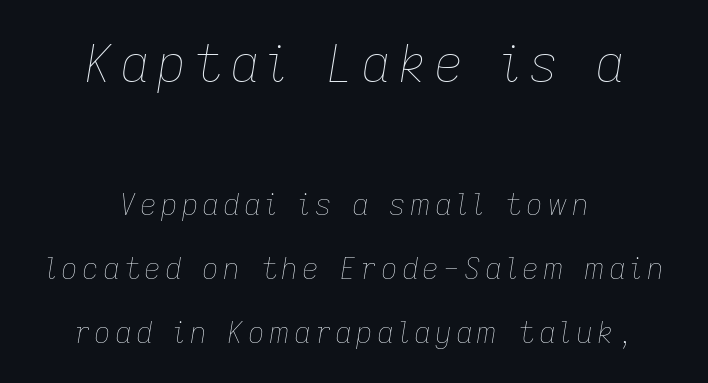
The image shows 51 px thin type, italic (leaning right); set centered, loose line spacing (2.21x), not underlined; the first (top) block is 1.76x larger; low stroke contrast and a medium x-height.
